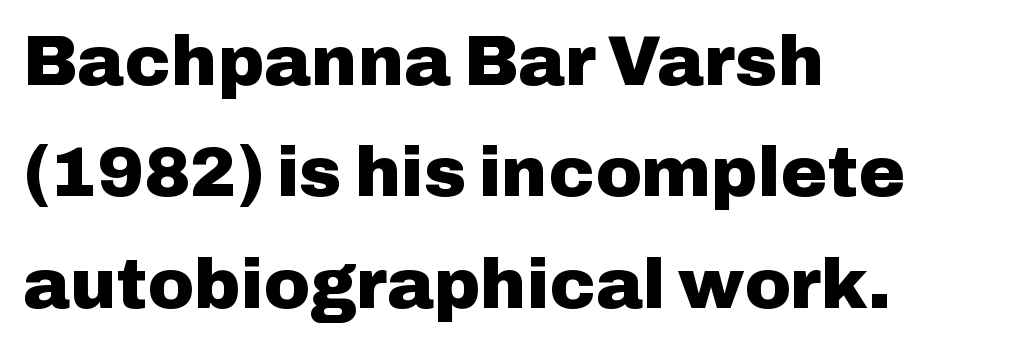
Observe the absence of serifs on each vertical stroke in this sample. The letters sit at their default tracking, neither squeezed nor spread. Character widths vary here, with narrow letters taking less room than wide ones. Vertical spacing — default. This is the regular roman posture of the typeface.
